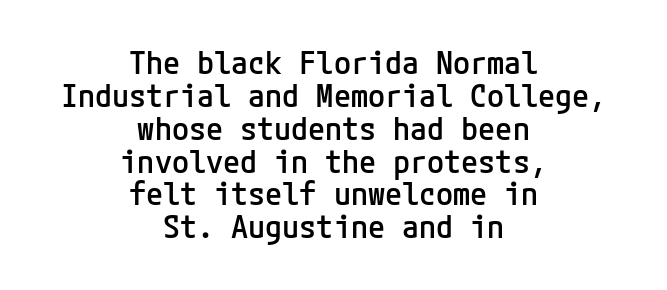
{"serif": "no", "italic": "no", "bold": "semi", "weight": "semibold", "width": "normal", "stroke_contrast": "low", "x_height": "medium", "underline": "no", "align": "center", "line_spacing": "tight", "line_spacing_ratio": 1.06, "letter_spacing": "normal", "letter_spacing_em": 0.0, "glyph_px": 31}
